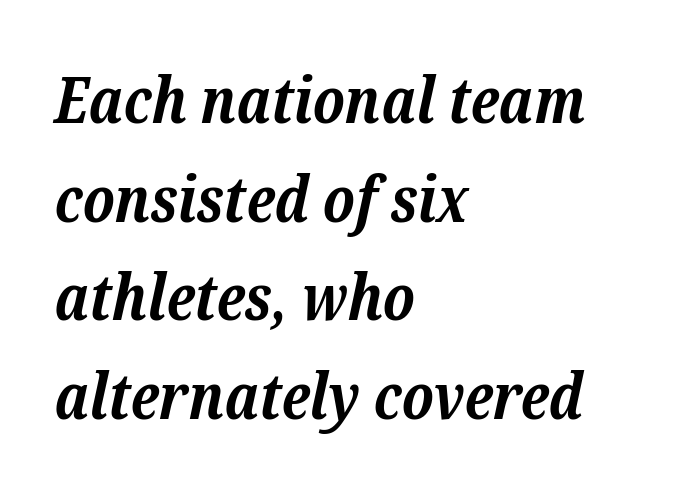
Every letter is thick-stroked: bold, no question. Think of a printed novel: that variable character pitch is what you see here. If you measured baseline to baseline, you'd find a middling distance. The paragraph shown leans on its left margin. Each word holds together tightly as a unit, with standard inter-letter gaps. The font family rendered here belongs to the serif group.
